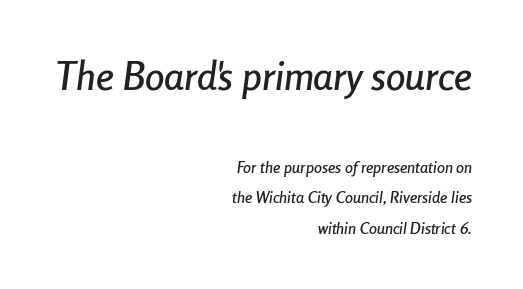
{"italic": "yes", "lean": "right", "slant_degrees": 8, "width": "condensed", "stroke_contrast": "low", "x_height": "medium", "monospaced": "no", "underline": "no", "align": "right", "line_spacing": "loose", "line_spacing_ratio": 1.91, "letter_spacing": "normal", "letter_spacing_em": 0.0, "larger_block": "first", "size_ratio": 2.44, "glyph_px": 39}
